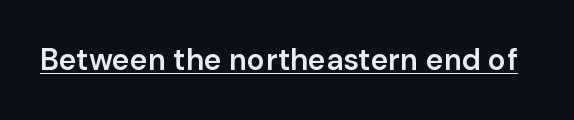
The image shows 30 px semibold sans-serif type, upright; set normal letter spacing, underlined; low stroke contrast and a medium x-height.
